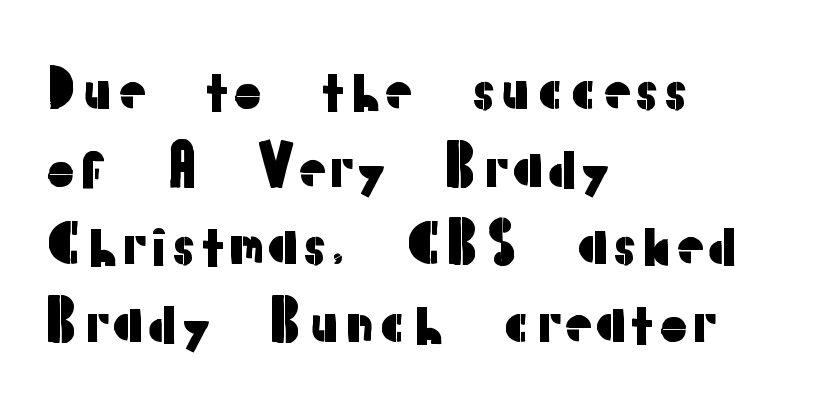
Q: Is the text italic (slanted)? A: No, it is upright.
Q: Is the typeface a serif or a sans-serif typeface? A: Sans-serif.
Q: Is the text underlined? A: No.
Q: How is the paragraph aligned? A: Left-aligned.
Q: Is the spacing between letters normal or unusually wide? A: Normal.
Q: Is the spacing between lines tight, normal or loose? A: Normal.
Q: Width (condensed, normal, or wide)? A: Normal.
Q: Stroke contrast? A: Low.
Q: x-height? A: Medium.
Q: Monospaced? A: No.
